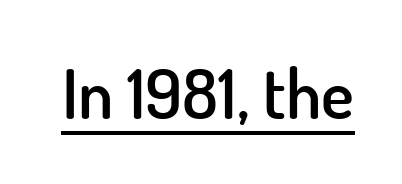
{"serif": "no", "italic": "no", "bold": "semi", "weight": "semibold", "width": "normal", "stroke_contrast": "low", "x_height": "small", "monospaced": "no", "underline": "yes", "letter_spacing": "normal", "letter_spacing_em": 0.0, "glyph_px": 69}
